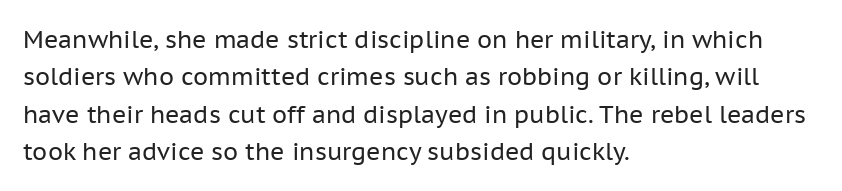
{"italic": "no", "bold": "no", "underline": "no", "align": "left", "line_spacing": "normal", "line_spacing_ratio": 1.56, "letter_spacing": "normal", "letter_spacing_em": 0.0, "glyph_px": 24}
